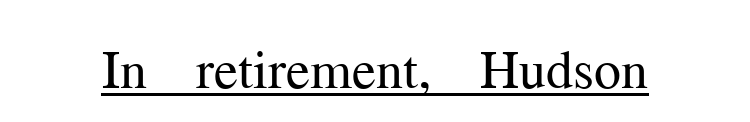
The image shows 54 px regular-weight serif type, upright; set normal letter spacing, underlined; medium stroke contrast and a medium x-height.
